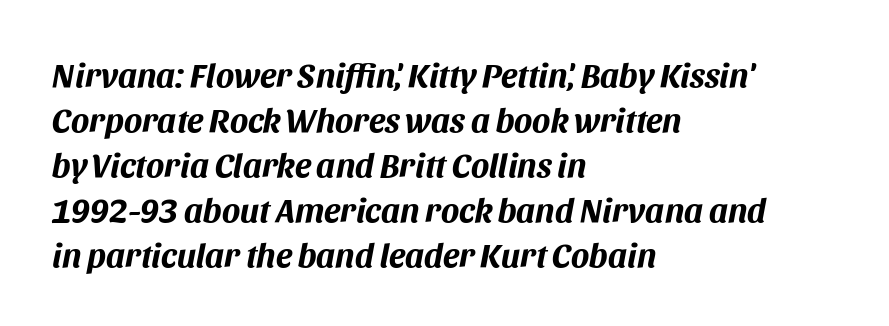
Varying glyph widths throughout — classic text-font behaviour. The string is rendered with underlining switched off. Letter spacing: default. The letters are bold, with thick, heavy strokes.
